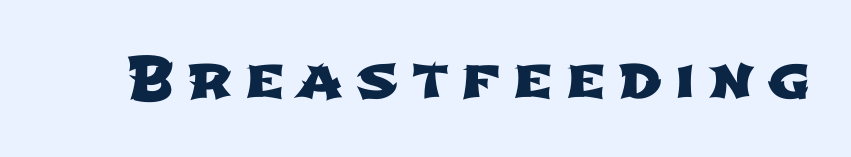
Letter spacing: wide. Check the space under the baseline: it is left empty. The face used here is proportionally spaced, like ordinary book or web type. A typesetter would label this face a sans.
